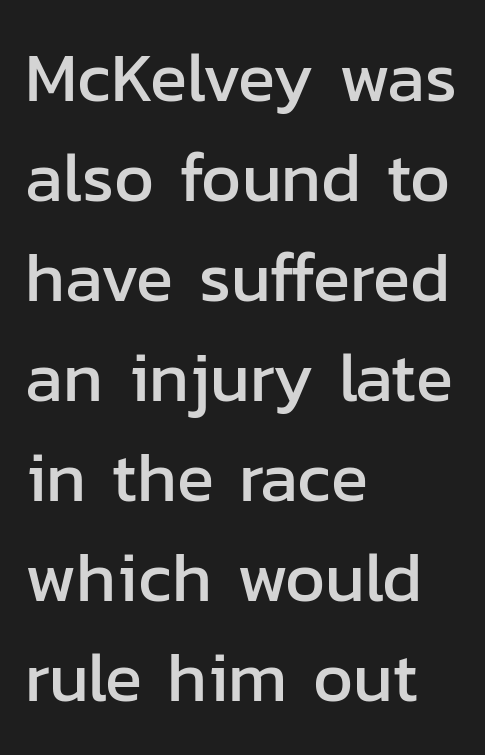
{"serif": "no", "italic": "no", "width": "normal", "stroke_contrast": "low", "x_height": "medium", "monospaced": "no", "underline": "no", "align": "left", "line_spacing": "normal", "line_spacing_ratio": 1.45, "letter_spacing": "normal", "letter_spacing_em": 0.0, "glyph_px": 69}
